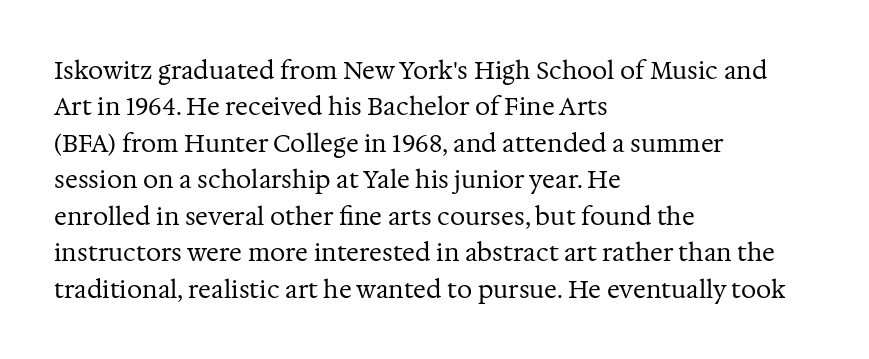
The image shows 24 px text type, upright; set left-aligned, normal line spacing (1.52x), normal letter spacing, not underlined.
